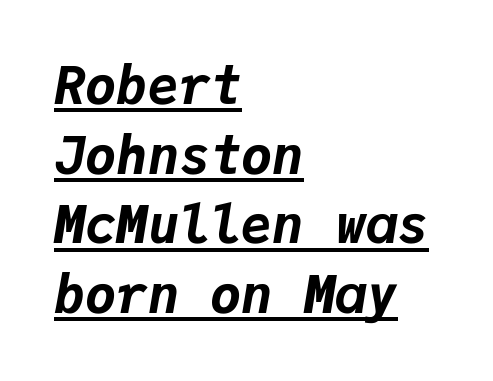
The text carries the slant typical of an italic or oblique font. Caption: multi-line text, flush left, ragged right. The rendering uses typewriter-style spacing with identical character cells. Does extra space separate the letters? No, they use regular spacing. Somebody hit Ctrl+U on this one — the words are underlined.
